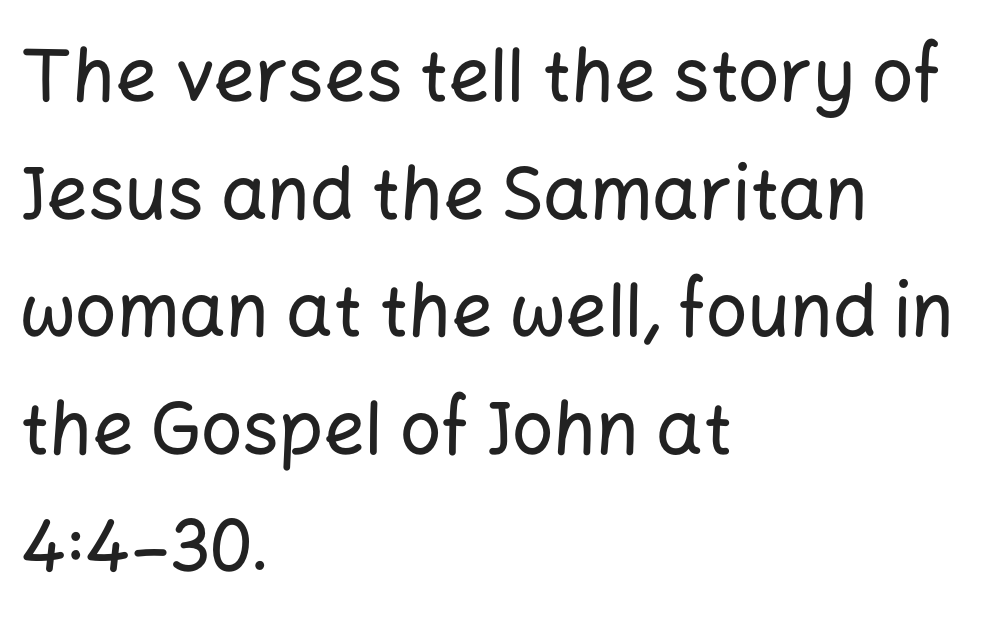
{"serif": "no", "italic": "no", "width": "normal", "stroke_contrast": "low", "x_height": "medium", "monospaced": "no", "underline": "no", "align": "left", "line_spacing": "normal", "line_spacing_ratio": 1.61, "letter_spacing": "normal", "letter_spacing_em": 0.0, "glyph_px": 73}
